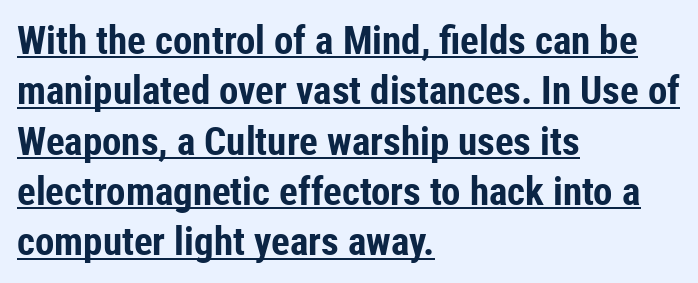
Q: Is the text bold? A: Yes.
Q: Is the text italic (slanted)? A: No, it is upright.
Q: Is the typeface a serif or a sans-serif typeface? A: Sans-serif.
Q: Is the text underlined? A: Yes.
Q: How is the paragraph aligned? A: Left-aligned.
Q: Is the spacing between letters normal or unusually wide? A: Normal.
Q: Is the spacing between lines tight, normal or loose? A: Normal.
Q: Width (condensed, normal, or wide)? A: Condensed.
Q: Stroke contrast? A: Low.
Q: x-height? A: Medium.
Q: Monospaced? A: No.
